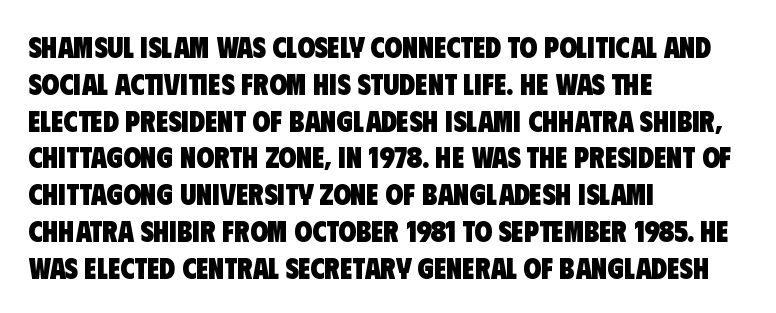
Q: Is the text bold? A: Yes.
Q: Is the typeface a serif or a sans-serif typeface? A: Sans-serif.
Q: Is the text underlined? A: No.
Q: How is the paragraph aligned? A: Left-aligned.
Q: Is the spacing between letters normal or unusually wide? A: Normal.
Q: Is the spacing between lines tight, normal or loose? A: Normal.
Q: Width (condensed, normal, or wide)? A: Condensed.
Q: Stroke contrast? A: Low.
Q: x-height? A: Large.
Q: Monospaced? A: No.
